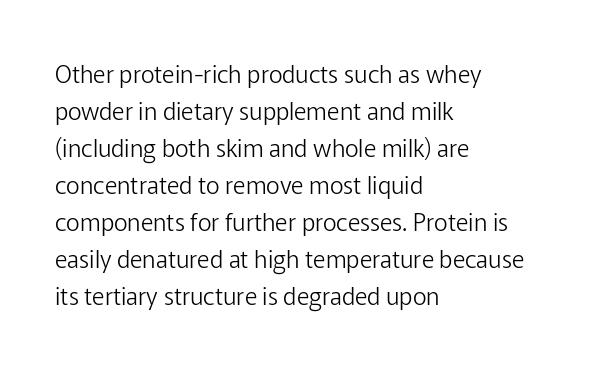
Vertical strokes here are truly vertical. Every row of glyphs begins at an identical x-position on the left. Between one letter and the next there's only the usual sliver of space. Only glyphs here, with clear space below each row.
